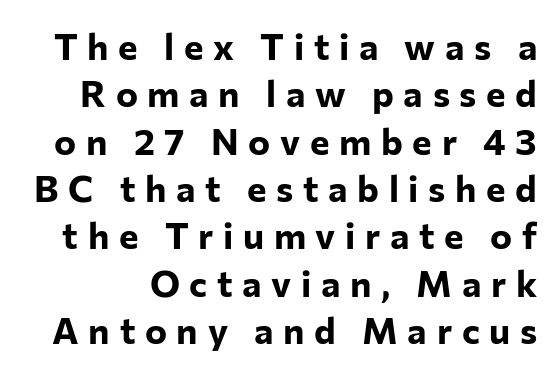
Q: Is the text bold? A: Yes.
Q: Is the text italic (slanted)? A: No, it is upright.
Q: Is the typeface a serif or a sans-serif typeface? A: Sans-serif.
Q: Is the text underlined? A: No.
Q: Is the spacing between letters normal or unusually wide? A: Unusually wide.
Q: Is the spacing between lines tight, normal or loose? A: Normal.
Q: Width (condensed, normal, or wide)? A: Normal.
Q: Stroke contrast? A: Low.
Q: x-height? A: Medium.
Q: Monospaced? A: No.
